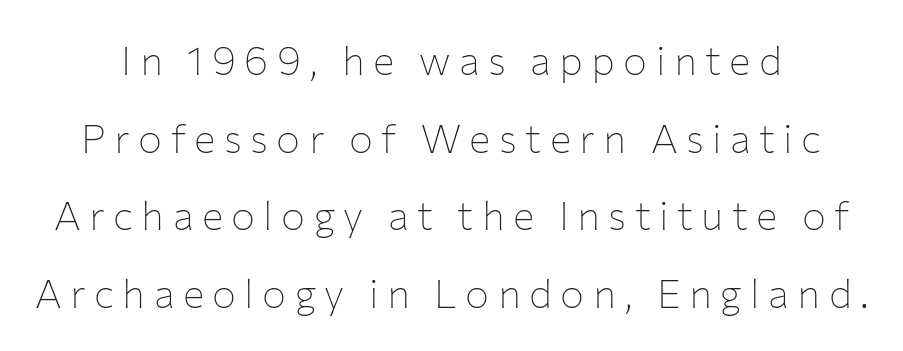
Q: Is the text bold? A: No.
Q: Is the text italic (slanted)? A: No, it is upright.
Q: Is the typeface a serif or a sans-serif typeface? A: Sans-serif.
Q: Is the text underlined? A: No.
Q: Is the spacing between letters normal or unusually wide? A: Unusually wide.
Q: Is the spacing between lines tight, normal or loose? A: Loose.
Q: Width (condensed, normal, or wide)? A: Normal.
Q: Stroke contrast? A: Low.
Q: x-height? A: Medium.
Q: Monospaced? A: No.
